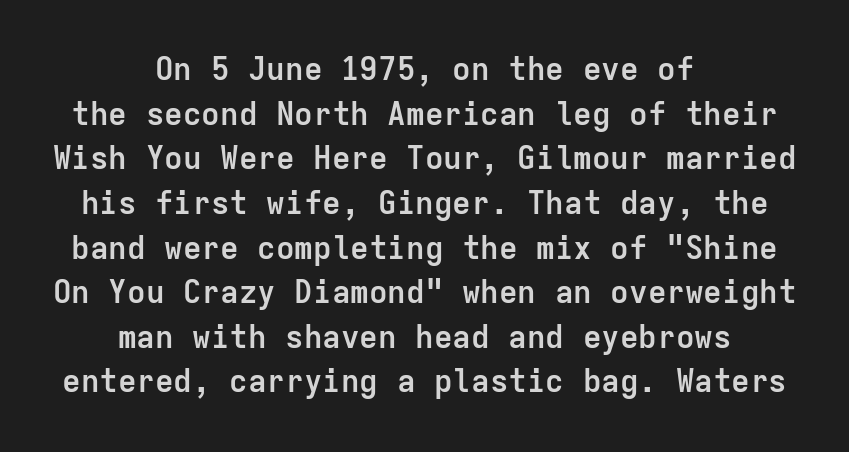
{"serif": "no", "italic": "no", "bold": "yes", "weight": "semibold", "width": "normal", "stroke_contrast": "low", "x_height": "medium", "monospaced": "yes", "underline": "no", "align": "center", "line_spacing": "normal", "line_spacing_ratio": 1.44, "letter_spacing": "normal", "letter_spacing_em": 0.0, "glyph_px": 31}
